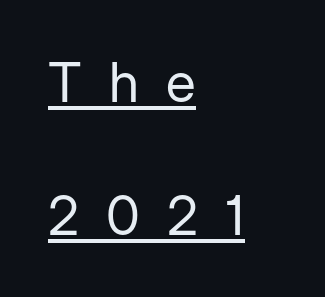
Notice the wide empty band between every row — that's loose leading. The letters carry no serifs — their stems end cleanly without finishing strokes. Do the letters lean? They stand straight. The passage shown is typed in a proportional face where columns would drift. Is the stroke heavy? The answer is a plain regular-or-lighter. The glyphs are accompanied by a horizontal stroke just below them.
